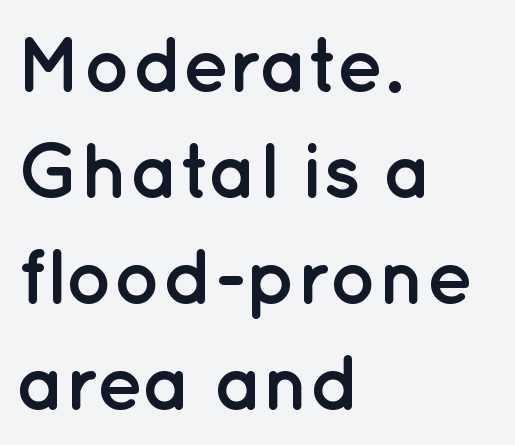
Q: Is the text bold? A: Yes.
Q: Is the text italic (slanted)? A: No, it is upright.
Q: Is the typeface a serif or a sans-serif typeface? A: Sans-serif.
Q: Is the text underlined? A: No.
Q: How is the paragraph aligned? A: Left-aligned.
Q: Is the spacing between letters normal or unusually wide? A: Normal.
Q: Is the spacing between lines tight, normal or loose? A: Normal.
Q: Width (condensed, normal, or wide)? A: Normal.
Q: Stroke contrast? A: Low.
Q: x-height? A: Medium.
Q: Monospaced? A: No.
